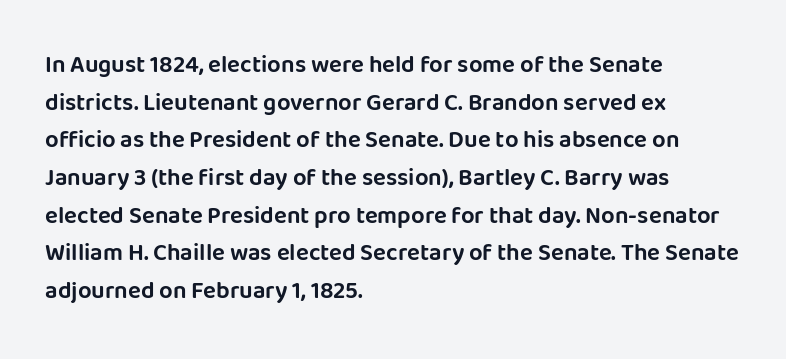
{"italic": "no", "underline": "no", "align": "left", "line_spacing": "normal", "line_spacing_ratio": 1.57, "letter_spacing": "normal", "letter_spacing_em": 0.0, "glyph_px": 24}
